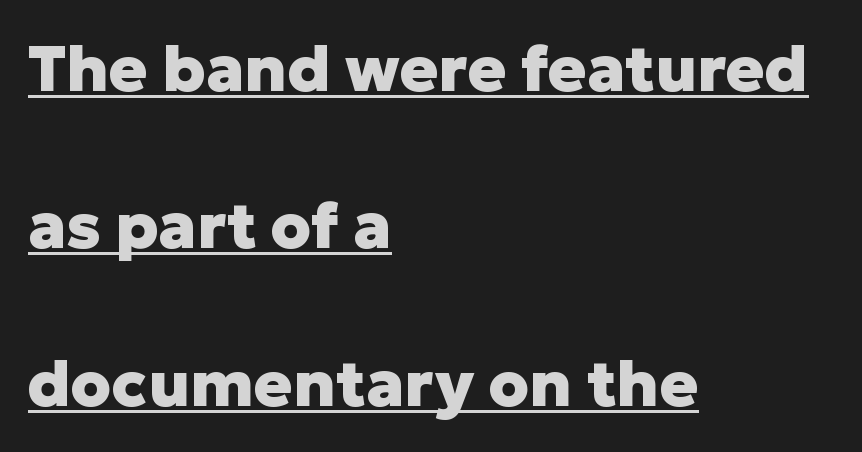
Q: Is the text bold? A: Yes.
Q: Is the text italic (slanted)? A: No, it is upright.
Q: Is the typeface a serif or a sans-serif typeface? A: Sans-serif.
Q: Is the text underlined? A: Yes.
Q: How is the paragraph aligned? A: Left-aligned.
Q: Is the spacing between letters normal or unusually wide? A: Normal.
Q: Is the spacing between lines tight, normal or loose? A: Loose.
Q: Width (condensed, normal, or wide)? A: Normal.
Q: Stroke contrast? A: Low.
Q: x-height? A: Medium.
Q: Monospaced? A: No.
